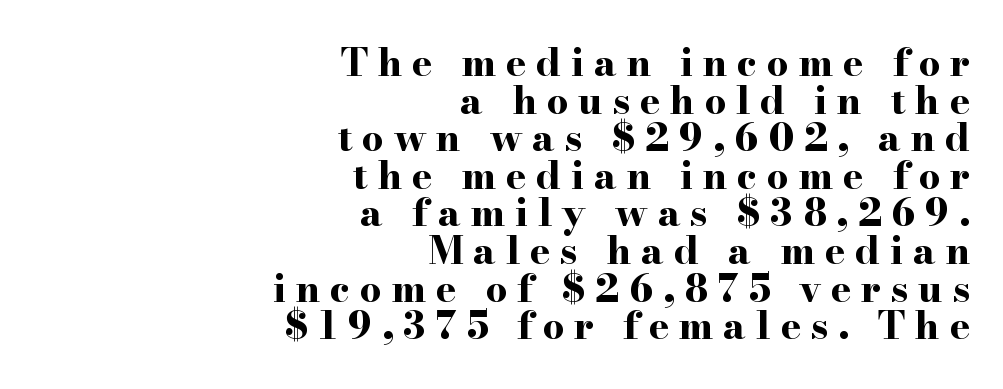
The image shows 38 px bold, wide serif type, upright; set right-aligned, tight line spacing (0.99x), unusually wide letter spacing (+0.26 em), not underlined; high stroke contrast and a small x-height.
